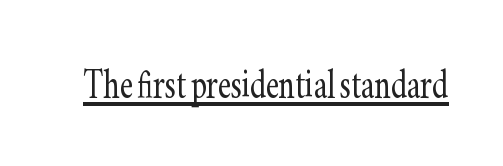
The font sits on the lighter half of the weight spectrum, regular included. Serifs: yes, visible at the terminals of the letterforms. The font's upright variant was chosen for this text. Is this a fixed-width face? No — the glyphs have proportional, varying widths. This rendering leaves character spacing at its baseline value.
